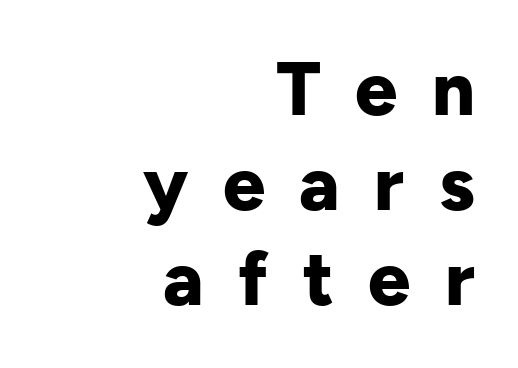
{"serif": "no", "italic": "no", "bold": "yes", "weight": "bold", "width": "normal", "stroke_contrast": "low", "x_height": "medium", "monospaced": "no", "underline": "no", "align": "right", "line_spacing": "normal", "line_spacing_ratio": 1.27, "letter_spacing": "wide", "letter_spacing_em": 0.46, "glyph_px": 75}
